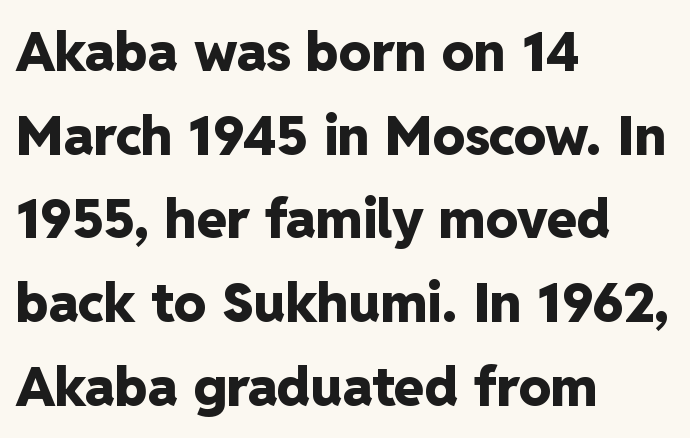
{"serif": "no", "italic": "no", "bold": "yes", "weight": "heavy", "width": "normal", "stroke_contrast": "low", "x_height": "medium", "monospaced": "no", "underline": "no", "align": "left", "line_spacing": "normal", "line_spacing_ratio": 1.55, "letter_spacing": "normal", "letter_spacing_em": 0.0, "glyph_px": 54}
